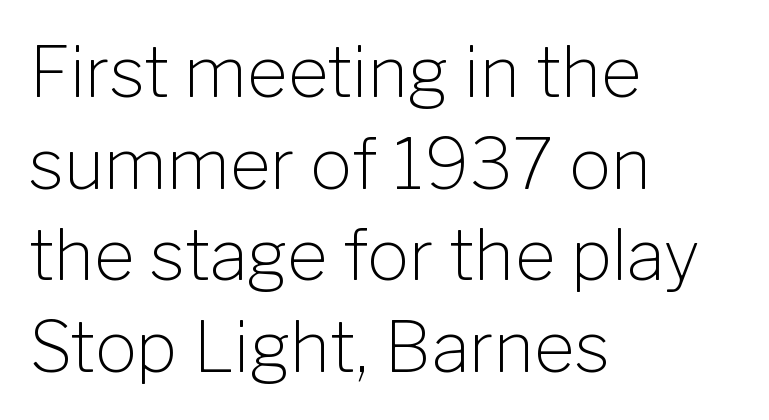
These lines keep a tight, regular rhythm from letter to letter. A typesetter would mark this as roman, not italic. Layout note: lines flush left. The weight would be labelled regular, book, light, or lighter still. Typographically, this falls in the sans-serif category. Plain, unruled lines of type.
